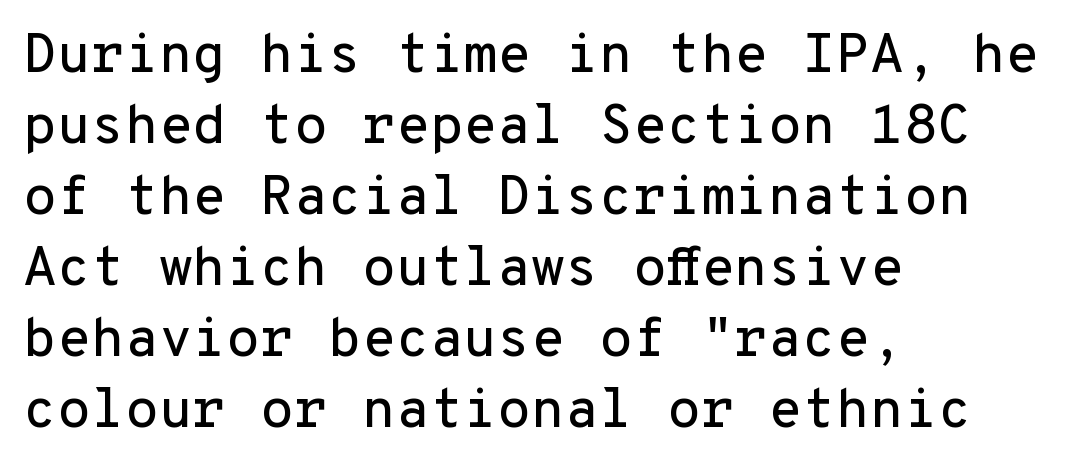
Rule under the text: the space is simply empty. The characters display no serif detailing; their extremities are plain. Left-aligned paragraph, ragged on the right. These lines sit exactly where default settings would place them. Observe the ordinary spacing: letters are neighbours, not strangers.
